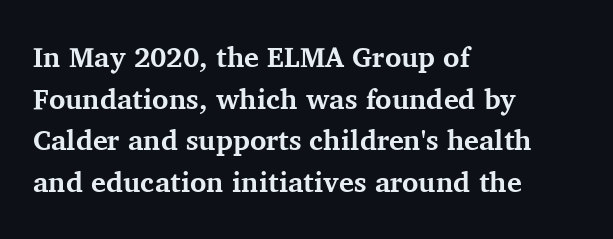
Q: Is the text bold? A: Yes.
Q: Is the text italic (slanted)? A: No, it is upright.
Q: Is the typeface a serif or a sans-serif typeface? A: Serif.
Q: Is the text underlined? A: No.
Q: How is the paragraph aligned? A: Left-aligned.
Q: Is the spacing between letters normal or unusually wide? A: Normal.
Q: Is the spacing between lines tight, normal or loose? A: Normal.
Q: Width (condensed, normal, or wide)? A: Normal.
Q: Stroke contrast? A: Medium.
Q: x-height? A: Medium.
Q: Monospaced? A: No.
